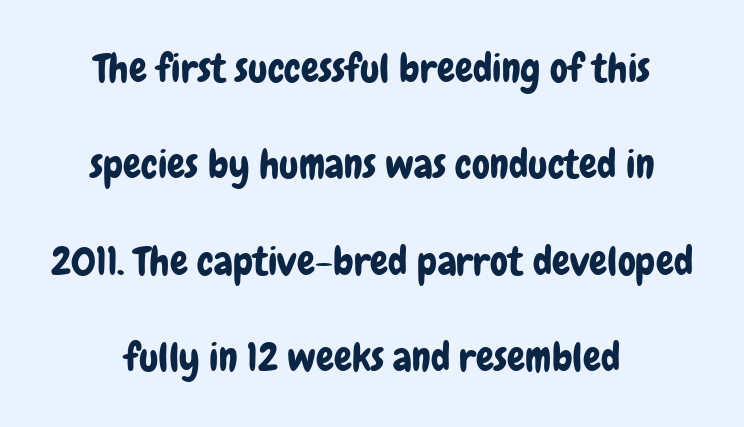
The image shows 40 px condensed sans-serif type, upright; set centered, loose line spacing (2.41x), normal letter spacing, not underlined; low stroke contrast and a medium x-height.
